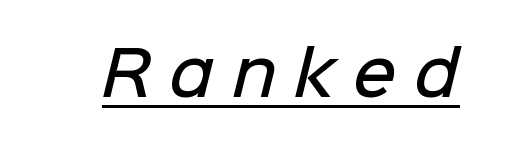
The image shows 60 px semibold sans-serif type; set unusually wide letter spacing (+0.3 em), underlined; low stroke contrast and a medium x-height.
